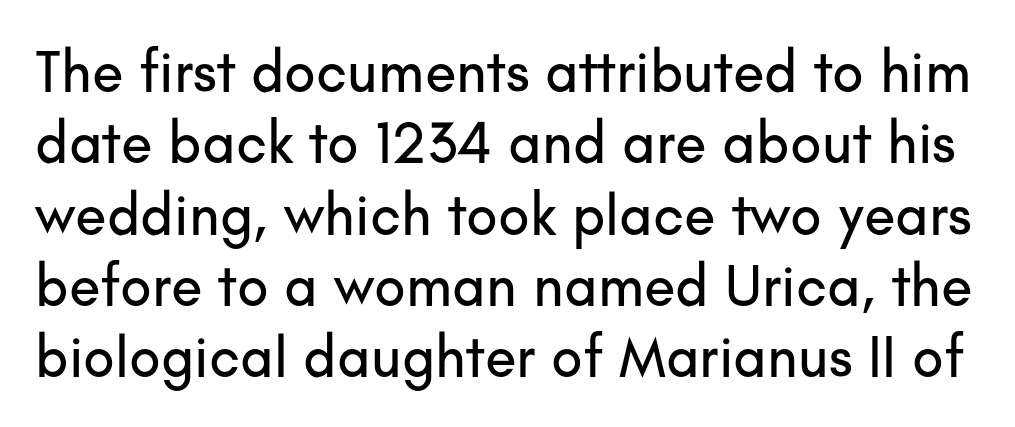
{"serif": "no", "italic": "no", "width": "normal", "stroke_contrast": "low", "x_height": "small", "monospaced": "no", "underline": "no", "line_spacing_ratio": 1.23, "letter_spacing": "normal", "letter_spacing_em": 0.0, "glyph_px": 58}
